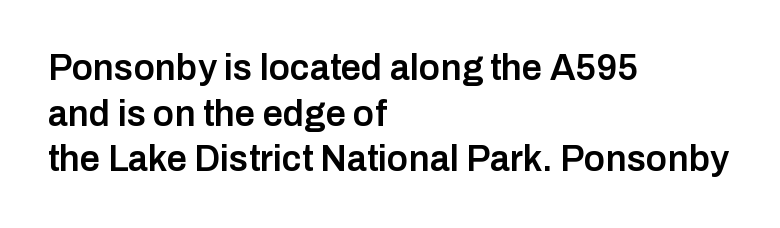
The image shows 36 px semibold sans-serif type, upright; set left-aligned, normal line spacing (1.27x), normal letter spacing, not underlined; low stroke contrast and a medium x-height.
